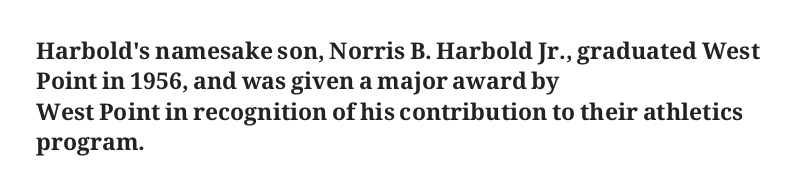
Each word holds together tightly as a unit, with standard inter-letter gaps. Typeset ragged right — the left edge is the straight one. Has an underline been added? It has not. The passage shown stacks its lines at a standard gap. A typesetter would mark this as roman, not italic. The passage shown is emphatically bold.
